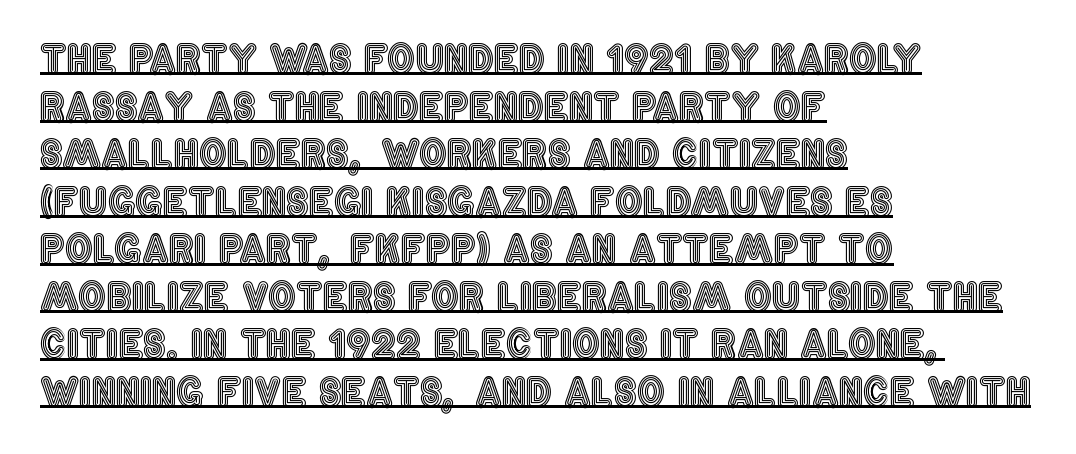
The image shows 39 px condensed type, upright; set left-aligned, line spacing 1.22x, normal letter spacing, underlined; a large x-height.
